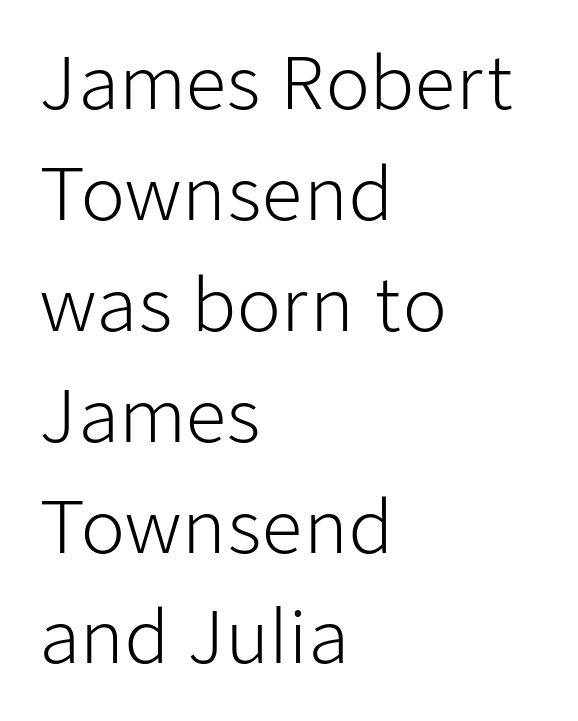
Q: Is the text bold? A: No.
Q: Is the text italic (slanted)? A: No, it is upright.
Q: Is the typeface a serif or a sans-serif typeface? A: Sans-serif.
Q: Is the text underlined? A: No.
Q: How is the paragraph aligned? A: Left-aligned.
Q: Is the spacing between letters normal or unusually wide? A: Normal.
Q: Is the spacing between lines tight, normal or loose? A: Normal.
Q: Width (condensed, normal, or wide)? A: Normal.
Q: Stroke contrast? A: Low.
Q: x-height? A: Medium.
Q: Monospaced? A: No.
